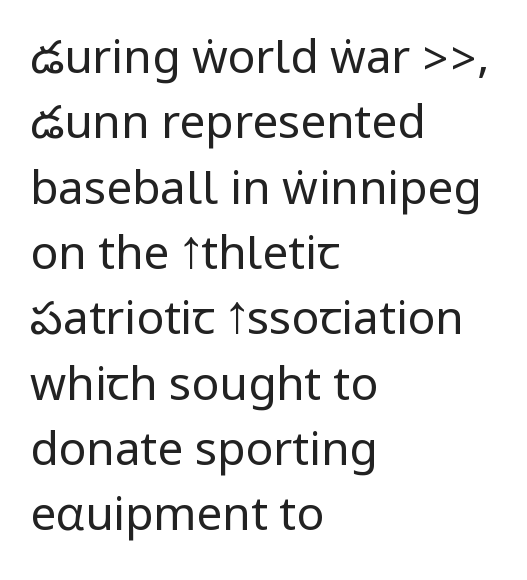
Q: Is the text bold? A: No.
Q: Is the text italic (slanted)? A: No, it is upright.
Q: Is the typeface a serif or a sans-serif typeface? A: Sans-serif.
Q: Is the text underlined? A: No.
Q: How is the paragraph aligned? A: Left-aligned.
Q: Is the spacing between letters normal or unusually wide? A: Normal.
Q: Is the spacing between lines tight, normal or loose? A: Normal.
Q: Width (condensed, normal, or wide)? A: Condensed.
Q: Stroke contrast? A: Low.
